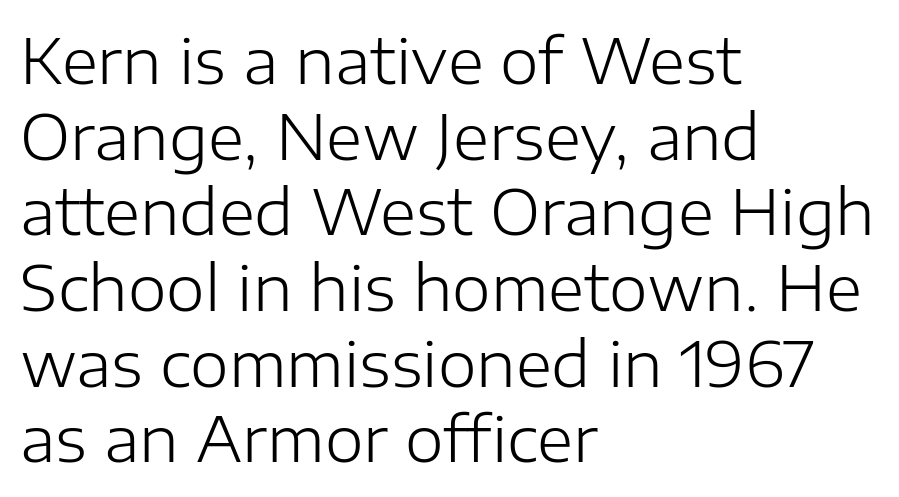
{"serif": "no", "italic": "no", "bold": "no", "weight": "light", "width": "normal", "stroke_contrast": "low", "x_height": "medium", "monospaced": "no", "underline": "no", "align": "left", "line_spacing_ratio": 1.22, "letter_spacing": "normal", "letter_spacing_em": 0.0, "glyph_px": 62}
